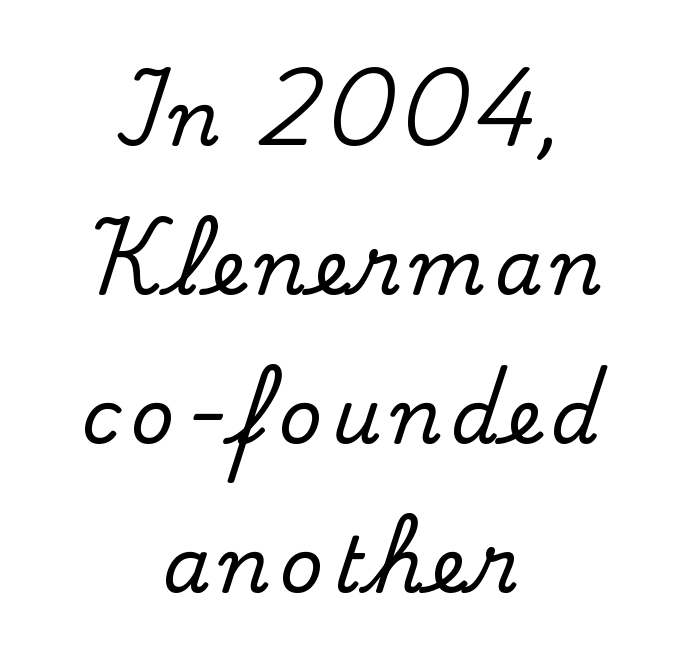
Q: Is the text italic (slanted)? A: Yes.
Q: Is the text underlined? A: No.
Q: How is the paragraph aligned? A: Centered.
Q: Is the spacing between lines tight, normal or loose? A: Loose.
Q: Width (condensed, normal, or wide)? A: Normal.
Q: Stroke contrast? A: Medium.
Q: x-height? A: Small.
Q: Monospaced? A: No.
